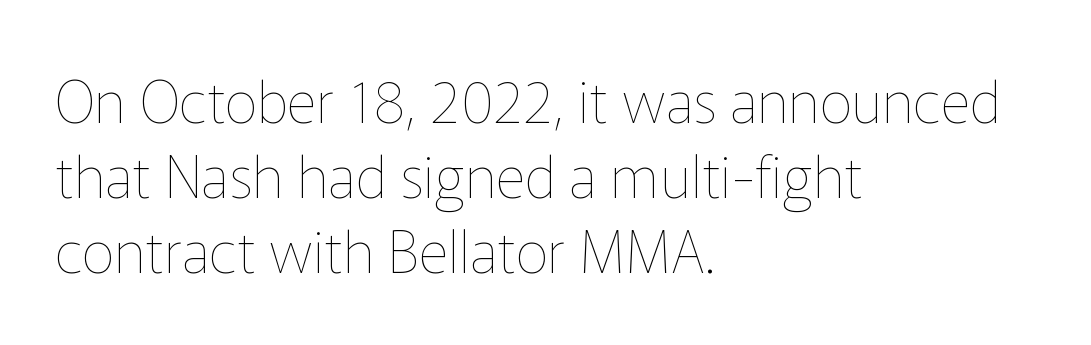
Q: Is the text bold? A: No.
Q: Is the text italic (slanted)? A: No, it is upright.
Q: Is the text underlined? A: No.
Q: How is the paragraph aligned? A: Left-aligned.
Q: Is the spacing between letters normal or unusually wide? A: Normal.
Q: Is the spacing between lines tight, normal or loose? A: Normal.
Q: Width (condensed, normal, or wide)? A: Normal.
Q: Stroke contrast? A: Low.
Q: x-height? A: Medium.
Q: Monospaced? A: No.
